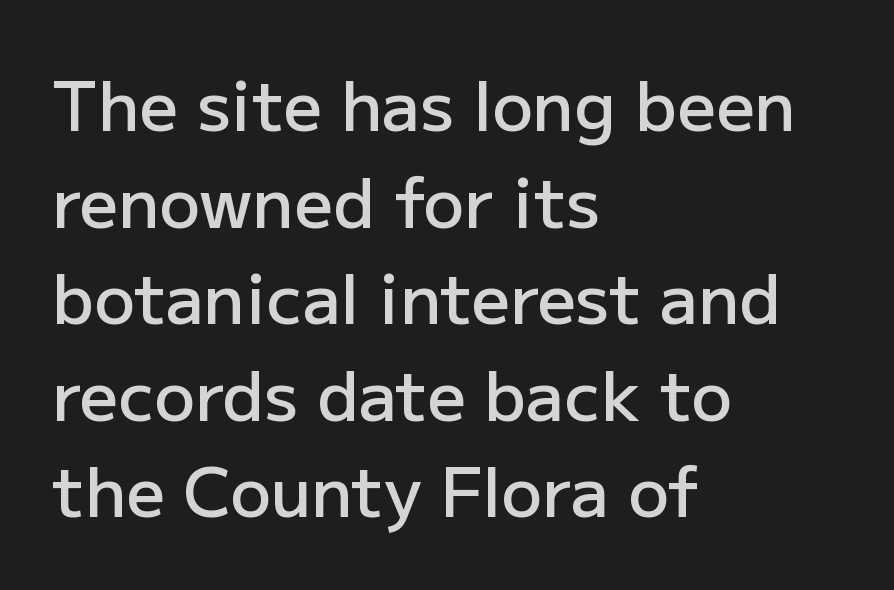
Q: Is the text bold? A: Semi-bold.
Q: Is the text italic (slanted)? A: No, it is upright.
Q: Is the typeface a serif or a sans-serif typeface? A: Sans-serif.
Q: Is the text underlined? A: No.
Q: How is the paragraph aligned? A: Left-aligned.
Q: Is the spacing between letters normal or unusually wide? A: Normal.
Q: Is the spacing between lines tight, normal or loose? A: Normal.
Q: Width (condensed, normal, or wide)? A: Normal.
Q: Stroke contrast? A: Low.
Q: x-height? A: Medium.
Q: Monospaced? A: No.
